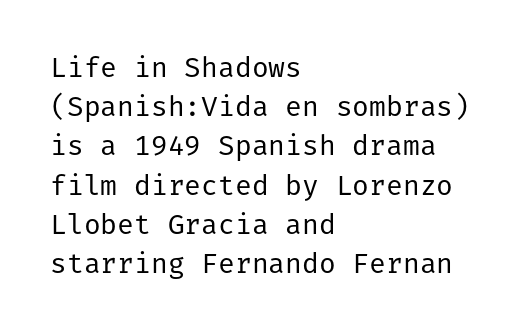
Q: Is the text bold? A: No.
Q: Is the text italic (slanted)? A: No, it is upright.
Q: Is the typeface a serif or a sans-serif typeface? A: Sans-serif.
Q: Is the text underlined? A: No.
Q: How is the paragraph aligned? A: Left-aligned.
Q: Is the spacing between letters normal or unusually wide? A: Normal.
Q: Is the spacing between lines tight, normal or loose? A: Normal.
Q: Width (condensed, normal, or wide)? A: Normal.
Q: Stroke contrast? A: Low.
Q: x-height? A: Medium.
